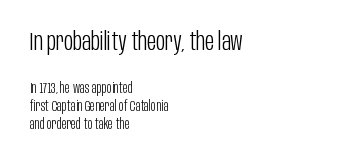
Here the glyphs are tracked normally, forming tight word shapes. Style check: upright. Where is the straight margin? On the left. Is the type heavy? It reads as light-to-regular instead. Quick note: interline space is typical. No word sits above an underline.
